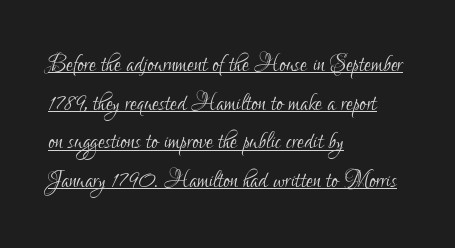
{"serif": "no", "bold": "no", "weight": "light", "width": "condensed", "stroke_contrast": "low", "x_height": "small", "monospaced": "no", "underline": "yes", "align": "left", "line_spacing": "normal", "line_spacing_ratio": 1.29, "letter_spacing": "normal", "letter_spacing_em": 0.0, "glyph_px": 30}
